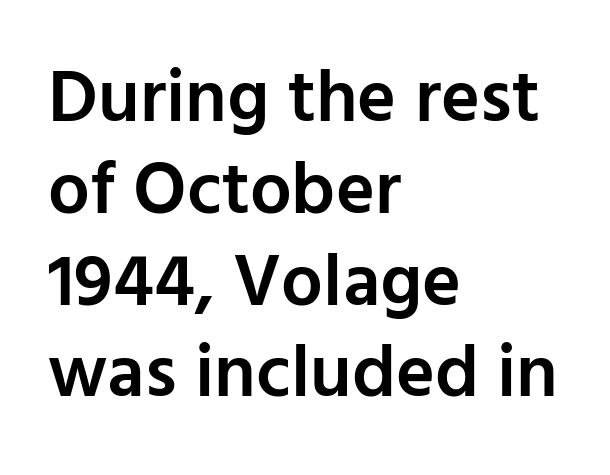
{"serif": "no", "italic": "no", "bold": "semi", "weight": "semibold", "width": "normal", "stroke_contrast": "low", "x_height": "medium", "monospaced": "no", "underline": "no", "align": "left", "line_spacing_ratio": 1.24, "letter_spacing": "normal", "letter_spacing_em": 0.0, "glyph_px": 74}
